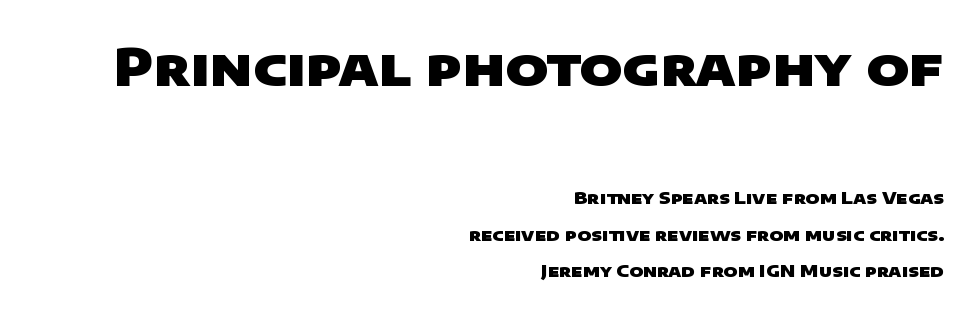
Q: Is the text bold? A: Yes.
Q: Is the typeface a serif or a sans-serif typeface? A: Sans-serif.
Q: Is the text underlined? A: No.
Q: How is the paragraph aligned? A: Right-aligned.
Q: Is the spacing between letters normal or unusually wide? A: Normal.
Q: Is the spacing between lines tight, normal or loose? A: Loose.
Q: Which block of text is set in a larger size, the first (top) or the second (bottom)? A: The first (top) one.
Q: Width (condensed, normal, or wide)? A: Wide.
Q: Stroke contrast? A: Low.
Q: x-height? A: Large.
Q: Monospaced? A: No.
